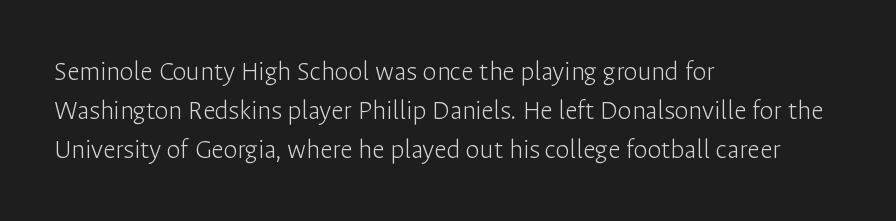
{"serif": "no", "italic": "no", "bold": "no", "weight": "light", "width": "normal", "stroke_contrast": "low", "x_height": "medium", "monospaced": "no", "underline": "no", "align": "left", "line_spacing": "normal", "line_spacing_ratio": 1.39, "letter_spacing": "normal", "letter_spacing_em": 0.0, "glyph_px": 28}
